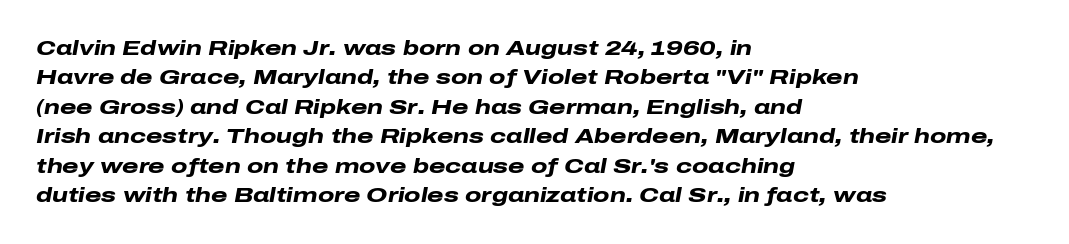
Q: Is the text bold? A: Yes.
Q: Is the text italic (slanted)? A: Yes, it leans right by about 10 degrees.
Q: Is the text underlined? A: No.
Q: How is the paragraph aligned? A: Left-aligned.
Q: Is the spacing between letters normal or unusually wide? A: Normal.
Q: Is the spacing between lines tight, normal or loose? A: Normal.
